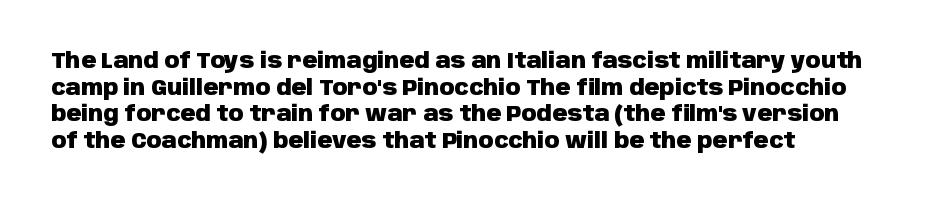
The image shows 21 px bold type, upright; set left-aligned, normal line spacing (1.27x), normal letter spacing, not underlined.
